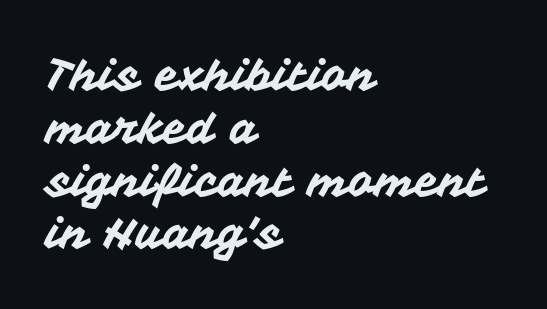
The image shows 44 px sans-serif type; set left-aligned, line spacing 1.2x, normal letter spacing, not underlined; medium stroke contrast and a medium x-height.
